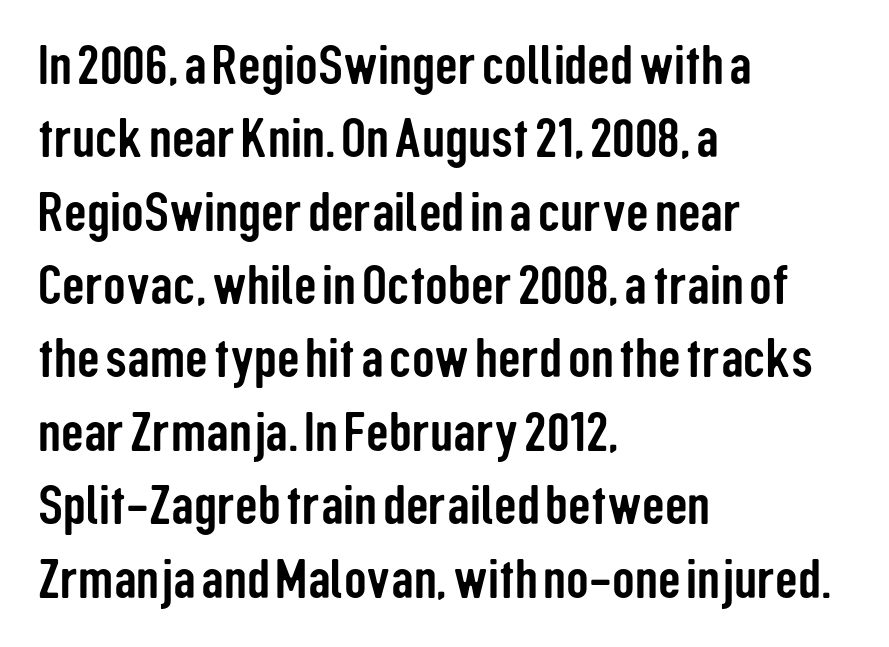
The text block is weighted toward the left margin, trailing off unevenly rightward. The strip under each line holds only bare page. A typesetter would call this zero additional tracking. Honestly, the row spacing looks completely unremarkable. A typesetter would label this face a sans.
